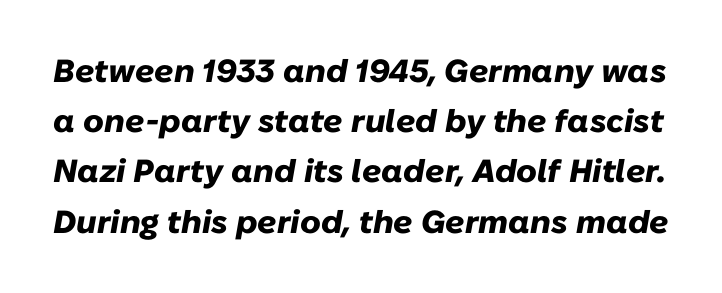
A clean baseline with only descenders dipping below it. Every character sits at an angle, as italics do. You'd pick this weight for a headline — it's a proper bold. Note the varied advance widths — an 'i' is clearly narrower than an 'm'.
